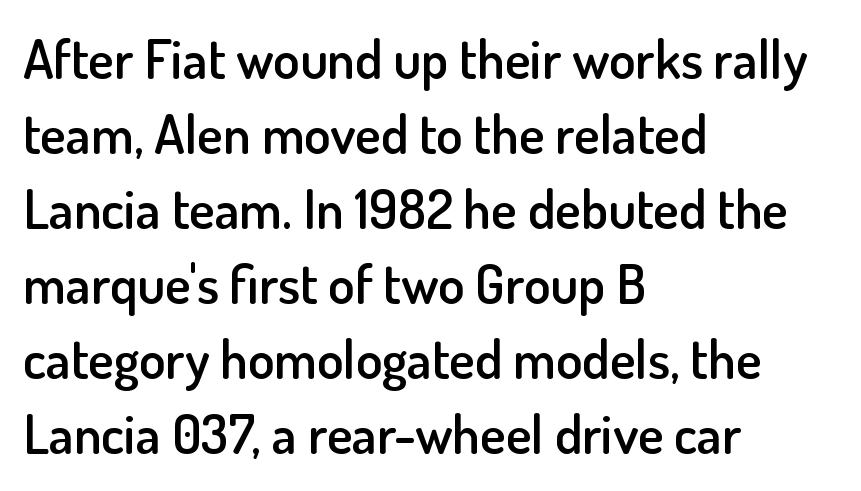
{"serif": "no", "italic": "no", "bold": "semi", "weight": "semibold", "width": "normal", "stroke_contrast": "low", "x_height": "small", "monospaced": "no", "underline": "no", "align": "left", "line_spacing": "normal", "line_spacing_ratio": 1.39, "letter_spacing": "normal", "letter_spacing_em": 0.0, "glyph_px": 54}
